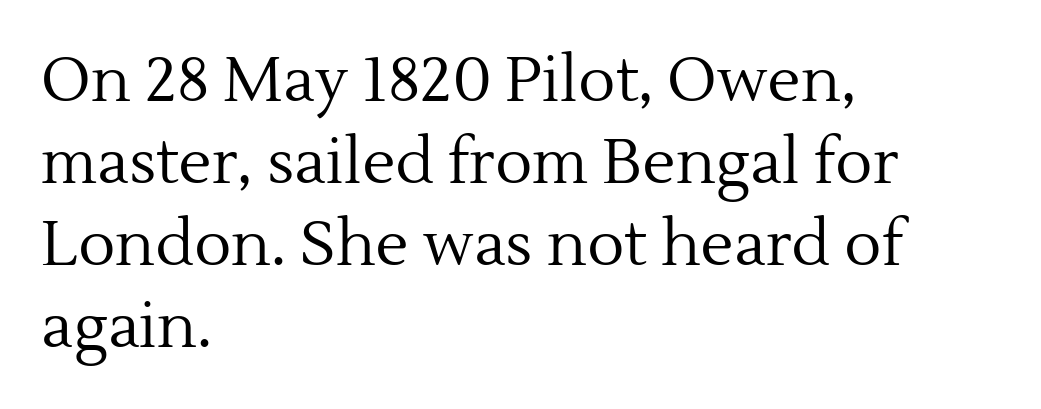
Q: Is the text bold? A: No.
Q: Is the text italic (slanted)? A: No, it is upright.
Q: Is the typeface a serif or a sans-serif typeface? A: Serif.
Q: Is the text underlined? A: No.
Q: How is the paragraph aligned? A: Left-aligned.
Q: Is the spacing between letters normal or unusually wide? A: Normal.
Q: Is the spacing between lines tight, normal or loose? A: Normal.
Q: Width (condensed, normal, or wide)? A: Normal.
Q: x-height? A: Medium.
Q: Monospaced? A: No.
